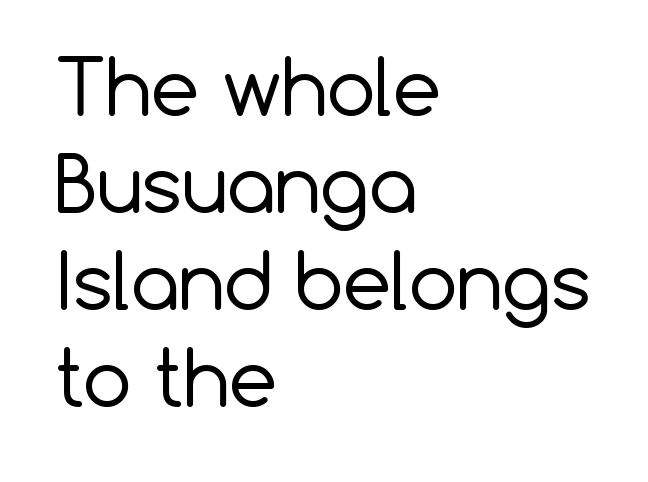
The image shows 77 px regular-weight sans-serif type, upright; set left-aligned, normal line spacing (1.26x), normal letter spacing, not underlined; low stroke contrast and a medium x-height.
